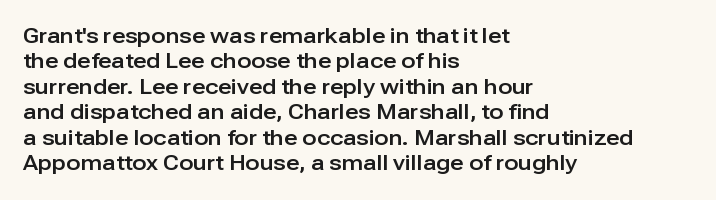
The image shows 21 px text type, upright; set left-aligned, line spacing 1.21x, normal letter spacing, not underlined.
